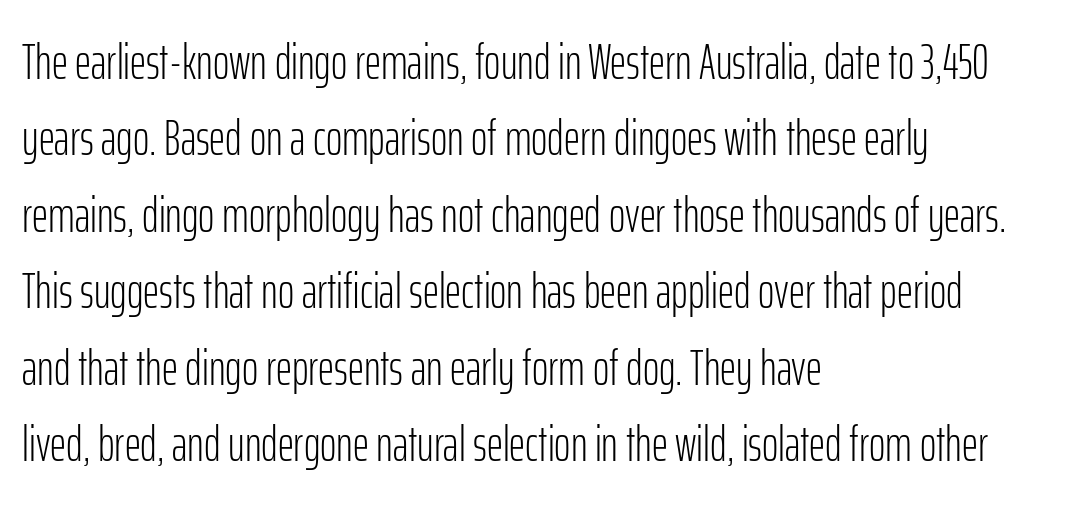
A typesetter would call this leading conventional body-copy spacing. Compared with typical body copy, the letter spacing here is the same. The letters advance in unequal steps, a hallmark of proportional type. Summary of weight: not heavy and not bold.
